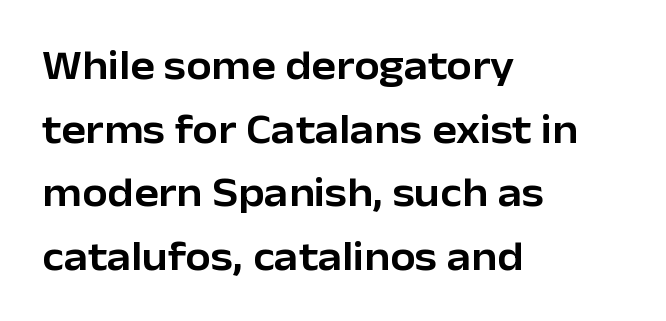
Q: Is the text italic (slanted)? A: No, it is upright.
Q: Is the typeface a serif or a sans-serif typeface? A: Sans-serif.
Q: Is the text underlined? A: No.
Q: How is the paragraph aligned? A: Left-aligned.
Q: Is the spacing between letters normal or unusually wide? A: Normal.
Q: Is the spacing between lines tight, normal or loose? A: Normal.
Q: Width (condensed, normal, or wide)? A: Normal.
Q: Stroke contrast? A: Low.
Q: x-height? A: Medium.
Q: Monospaced? A: No.
